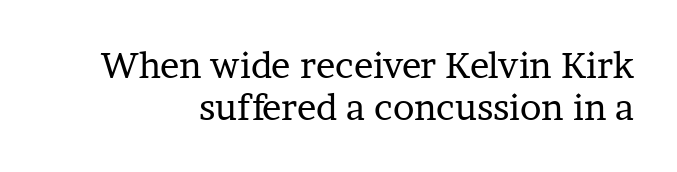
{"serif": "yes", "italic": "no", "bold": "no", "weight": "regular", "width": "normal", "stroke_contrast": "low", "x_height": "medium", "monospaced": "no", "underline": "no", "align": "right", "line_spacing_ratio": 1.16, "letter_spacing": "normal", "letter_spacing_em": 0.0, "glyph_px": 36}
